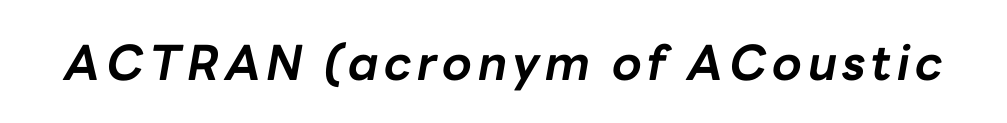
{"italic": "yes", "lean": "right", "slant_degrees": 10, "bold": "yes", "weight": "bold", "width": "normal", "stroke_contrast": "low", "x_height": "medium", "monospaced": "no", "underline": "no", "glyph_px": 48}
